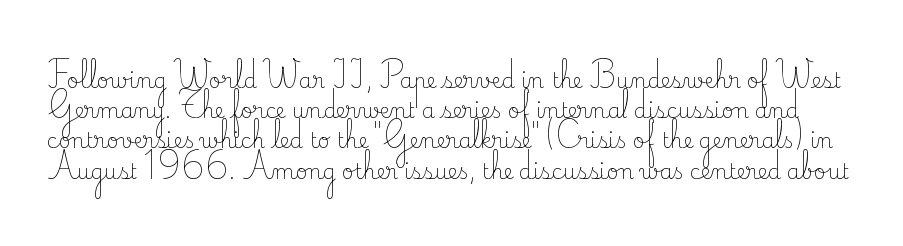
{"italic": "no", "bold": "no", "underline": "no", "line_spacing": "normal", "line_spacing_ratio": 1.44, "letter_spacing": "normal", "letter_spacing_em": 0.0, "glyph_px": 21}
